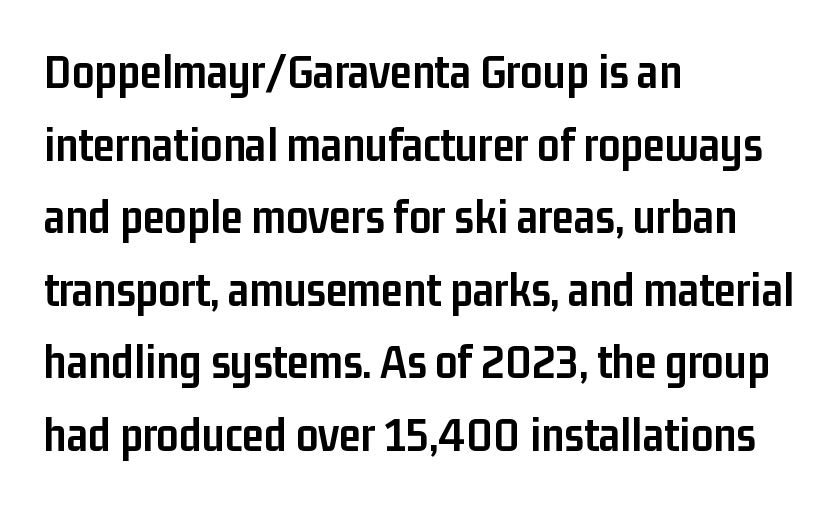
{"serif": "no", "italic": "no", "bold": "yes", "weight": "semibold", "width": "condensed", "stroke_contrast": "low", "x_height": "medium", "monospaced": "no", "underline": "no", "align": "left", "line_spacing": "normal", "line_spacing_ratio": 1.48, "letter_spacing": "normal", "letter_spacing_em": 0.0, "glyph_px": 49}
